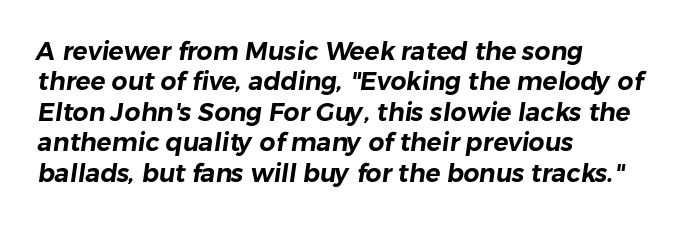
The image shows 25 px text type; set left-aligned, line spacing 1.22x, normal letter spacing, not underlined.
